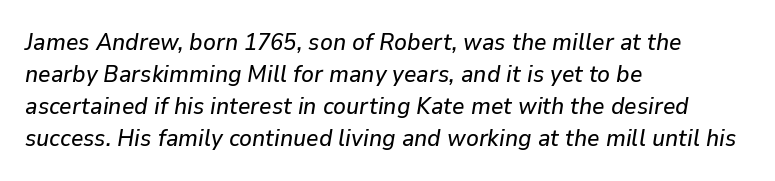
Q: Is the text italic (slanted)? A: Yes, it leans right by about 9 degrees.
Q: Is the text underlined? A: No.
Q: How is the paragraph aligned? A: Left-aligned.
Q: Is the spacing between letters normal or unusually wide? A: Normal.
Q: Is the spacing between lines tight, normal or loose? A: Normal.
